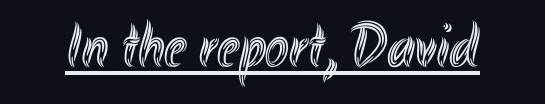
The image shows 63 px condensed type; set normal letter spacing, underlined; a small x-height.
